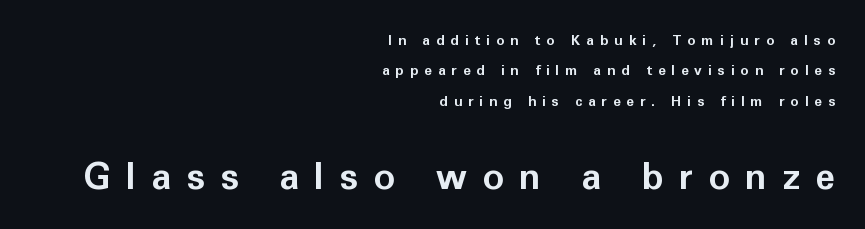
{"serif": "no", "italic": "no", "bold": "yes", "weight": "bold", "width": "normal", "stroke_contrast": "low", "x_height": "medium", "monospaced": "no", "underline": "no", "align": "right", "line_spacing": "loose", "line_spacing_ratio": 2.17, "letter_spacing": "wide", "letter_spacing_em": 0.42, "larger_block": "second", "size_ratio": 2.57, "glyph_px": 36}
